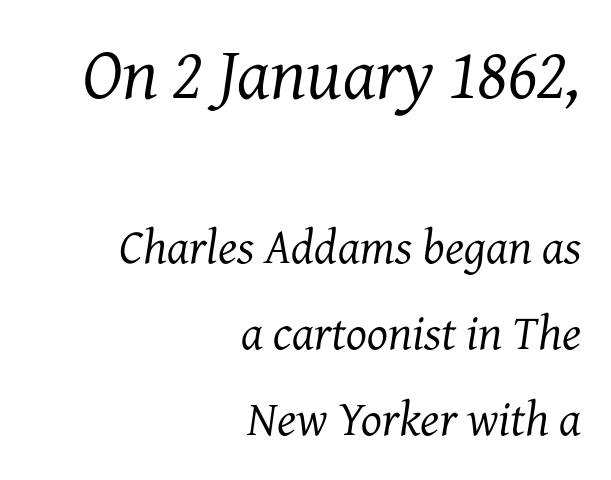
Q: Is the text bold? A: No.
Q: Is the text italic (slanted)? A: Yes, it leans right by about 7 degrees.
Q: Is the typeface a serif or a sans-serif typeface? A: Serif.
Q: Is the text underlined? A: No.
Q: How is the paragraph aligned? A: Right-aligned.
Q: Is the spacing between letters normal or unusually wide? A: Normal.
Q: Which block of text is set in a larger size, the first (top) or the second (bottom)? A: The first (top) one.
Q: Width (condensed, normal, or wide)? A: Normal.
Q: Stroke contrast? A: Medium.
Q: x-height? A: Medium.
Q: Monospaced? A: No.
